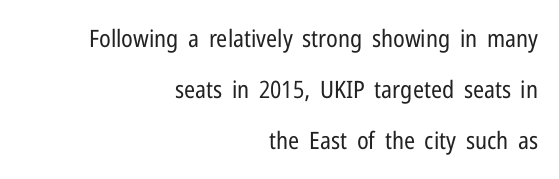
A bare baseline throughout the passage. These lines are set flush right with a ragged left edge. Baseline-to-baseline distance is far greater than the letter height. The letterforms sit shoulder to shoulder at normal distance. The typesetting does not lean heavy: it is not bold. The lettering holds an erect, upright posture throughout.
